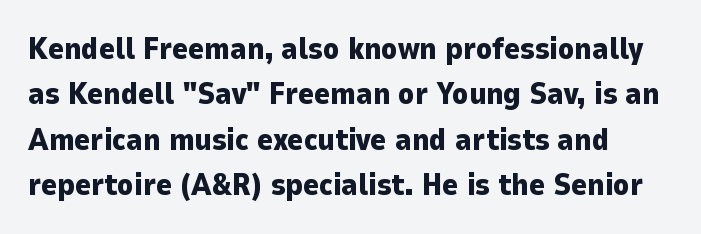
The image shows 30 px heavy sans-serif type, upright; set normal line spacing (1.51x), normal letter spacing, not underlined; low stroke contrast and a medium x-height.
